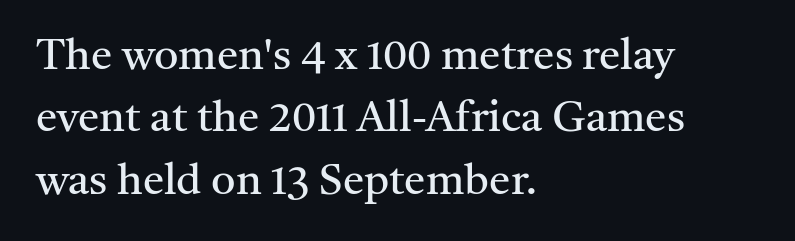
Q: Is the text bold? A: No.
Q: Is the text italic (slanted)? A: No, it is upright.
Q: Is the typeface a serif or a sans-serif typeface? A: Serif.
Q: Is the text underlined? A: No.
Q: How is the paragraph aligned? A: Left-aligned.
Q: Is the spacing between letters normal or unusually wide? A: Normal.
Q: Is the spacing between lines tight, normal or loose? A: Normal.
Q: Width (condensed, normal, or wide)? A: Normal.
Q: Stroke contrast? A: Medium.
Q: x-height? A: Medium.
Q: Monospaced? A: No.
